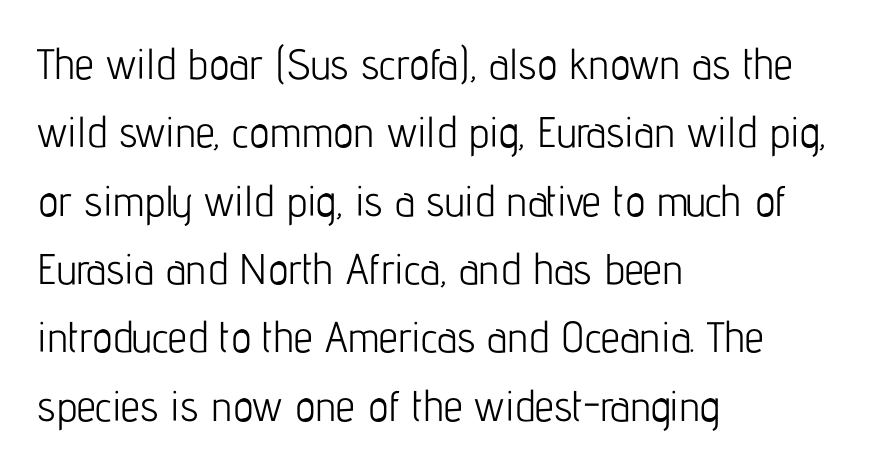
Layout note: lines flush left. Summary of vertical rhythm: regular, with standard interline spacing. You can tell from the bare stems that sans-serif type was used. Ordinary non-slanted type is in use.
